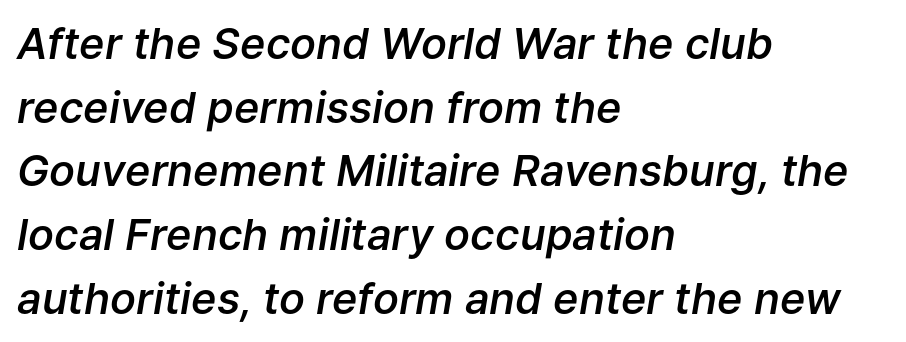
The image shows 43 px semibold type, italic (leaning right); set left-aligned, normal line spacing (1.48x), normal letter spacing, not underlined; low stroke contrast and a medium x-height.
